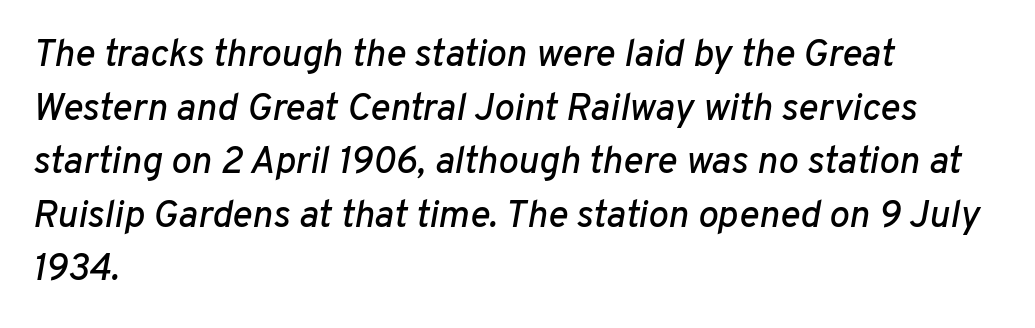
Q: Is the text italic (slanted)? A: Yes, it leans right by about 10 degrees.
Q: Is the text underlined? A: No.
Q: How is the paragraph aligned? A: Left-aligned.
Q: Is the spacing between letters normal or unusually wide? A: Normal.
Q: Is the spacing between lines tight, normal or loose? A: Normal.
Q: Width (condensed, normal, or wide)? A: Normal.
Q: Stroke contrast? A: Low.
Q: x-height? A: Medium.
Q: Monospaced? A: No.
